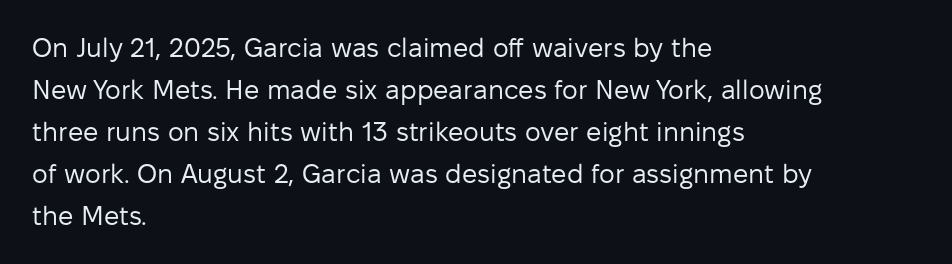
Each new line begins a customary step beneath the previous one. The passage shown is not underscored anywhere. Weight: not bold — regular or lighter. Nope, not italic — everything's standing straight. A classic flush-left, rag-right setting is used for this passage.
